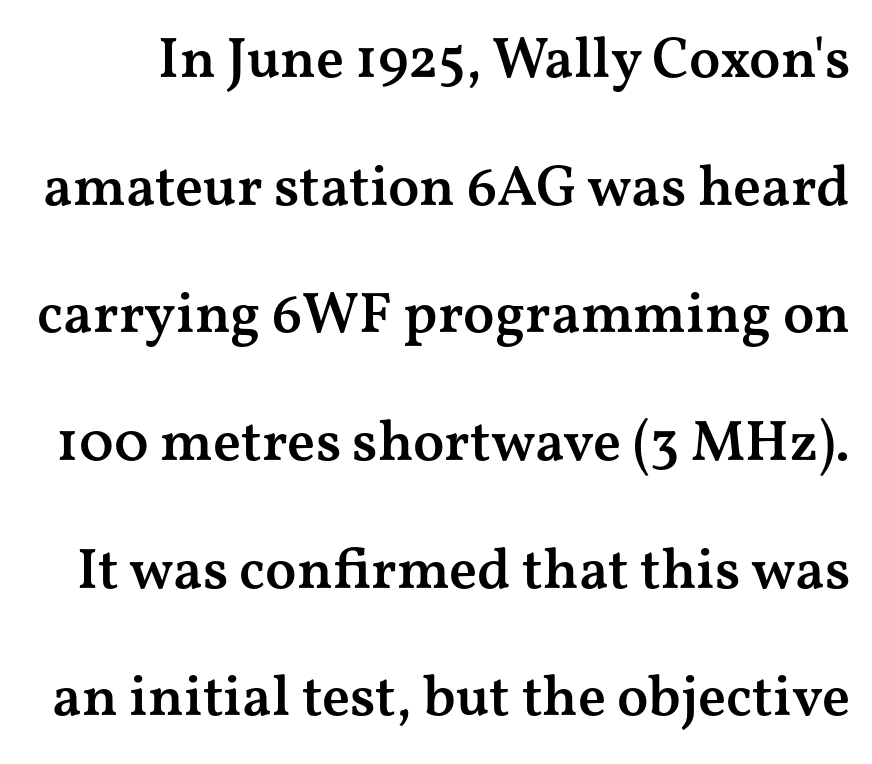
{"serif": "yes", "italic": "no", "bold": "semi", "weight": "semibold", "width": "wide", "stroke_contrast": "medium", "x_height": "medium", "monospaced": "no", "underline": "no", "line_spacing": "loose", "line_spacing_ratio": 2.24, "letter_spacing": "normal", "letter_spacing_em": 0.0, "glyph_px": 57}
